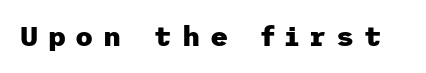
Q: Is the text bold? A: Yes.
Q: Is the text italic (slanted)? A: No, it is upright.
Q: Is the typeface a serif or a sans-serif typeface? A: Sans-serif.
Q: Is the text underlined? A: No.
Q: Is the spacing between letters normal or unusually wide? A: Unusually wide.
Q: Width (condensed, normal, or wide)? A: Normal.
Q: Stroke contrast? A: Low.
Q: x-height? A: Medium.
